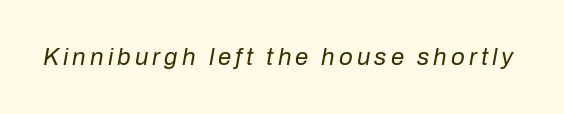
Observe the lean: these are italic letterforms. Weight: regular or lighter. Descenders hang freely into open space.
